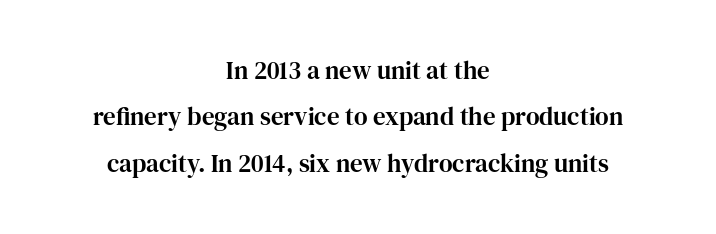
{"italic": "no", "underline": "no", "align": "center", "line_spacing_ratio": 1.86, "letter_spacing": "normal", "letter_spacing_em": 0.0, "glyph_px": 25}
